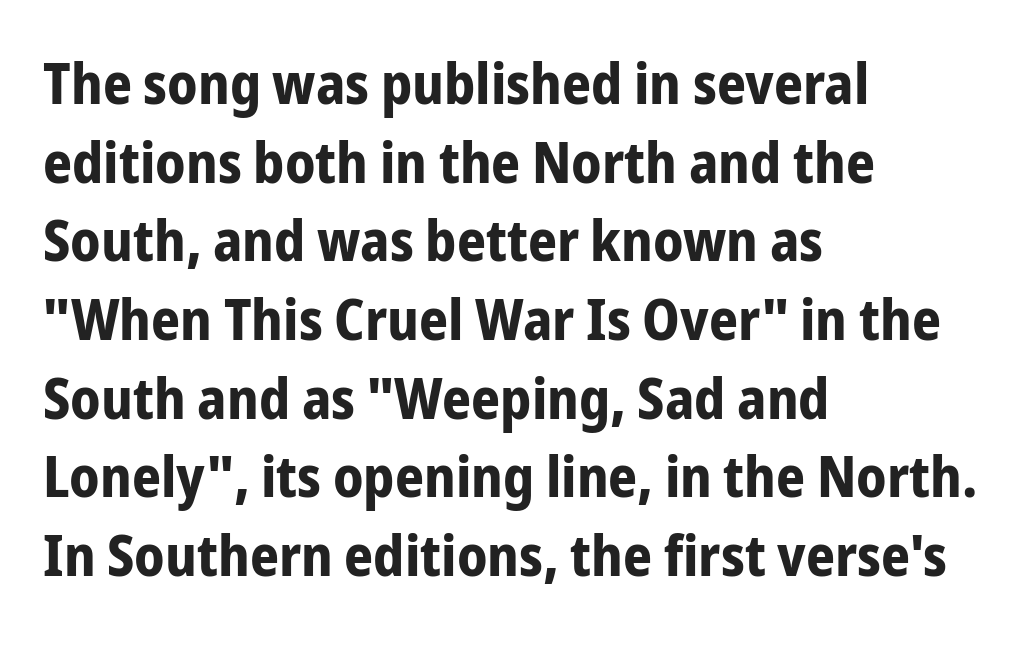
{"serif": "no", "italic": "no", "bold": "yes", "weight": "bold", "width": "condensed", "stroke_contrast": "low", "x_height": "medium", "monospaced": "no", "underline": "no", "align": "left", "line_spacing": "normal", "line_spacing_ratio": 1.38, "letter_spacing": "normal", "letter_spacing_em": 0.0, "glyph_px": 57}
